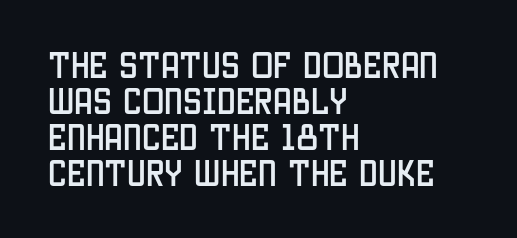
The image shows 30 px condensed sans-serif type, upright; set left-aligned, line spacing 1.2x, normal letter spacing, not underlined; low stroke contrast and a large x-height.
